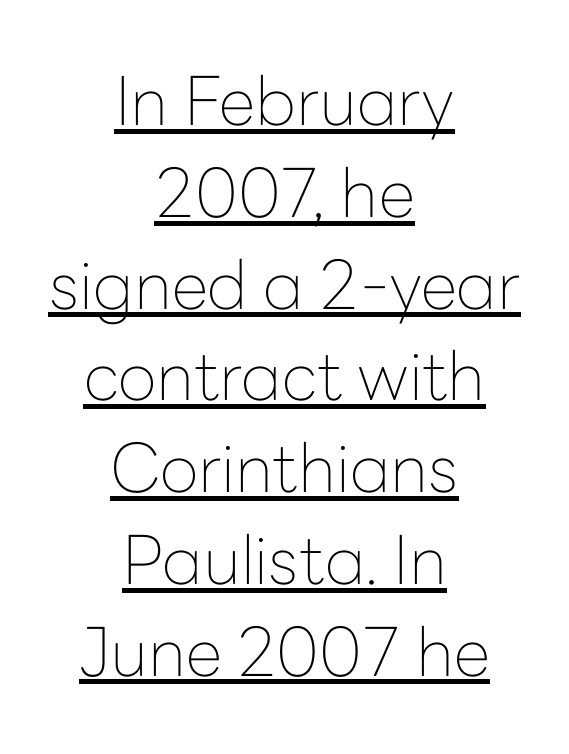
Nobody touched the tracking dial on this one. Vertically, the passage feels balanced, rows spaced as you'd expect. These lines are centered, leaving both edges ragged. Glance below the letters and you will spot a drawn line.
